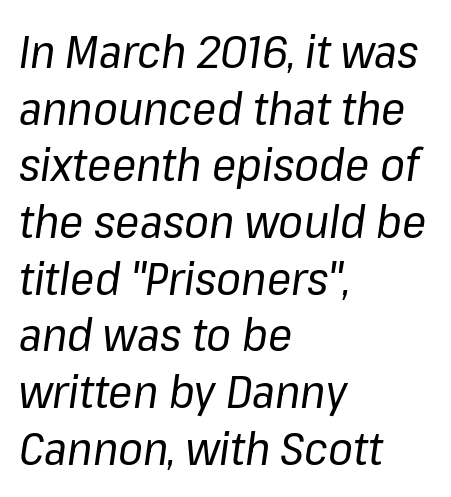
The designer left line spacing at the default. Is the type heavy? It reads as light-to-regular instead. The rendering keeps characters at their native spacing. One-word summary of the alignment: left. The strip under each line holds only bare page. Think of a printed novel: that variable character pitch is what you see here.
